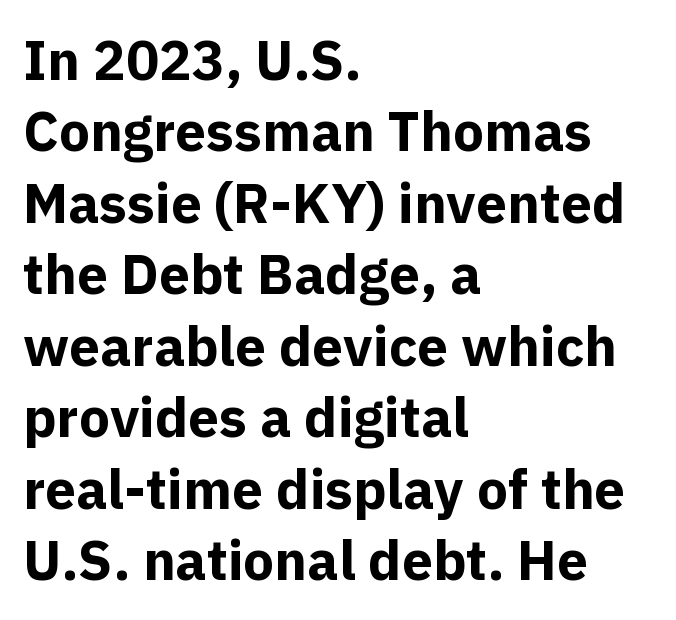
The image shows 55 px bold sans-serif type, upright; set left-aligned, normal line spacing (1.3x), normal letter spacing, not underlined; a medium x-height.
